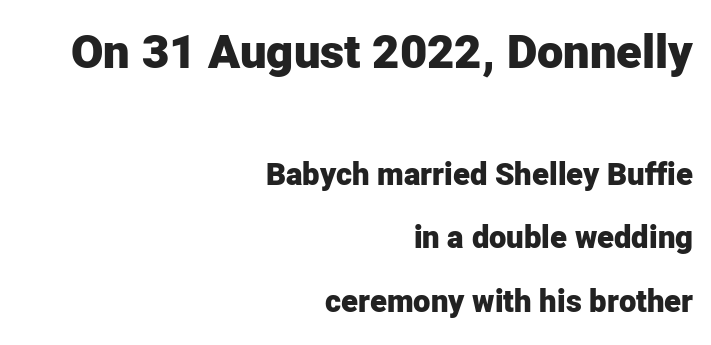
Size hierarchy here favors the leading block over the trailing one. Caption: multi-line text, flush right, ragged left. Spacing verdict: proportional, widths tailored to each character. The letters stand upright; this is a roman face. Caption: standard tracking, unaltered. The vertical gap from one line to the next is large.
